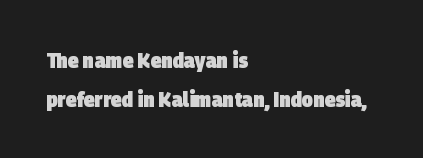
The image shows 22 px bold type; set left-aligned, line spacing 1.76x, normal letter spacing, not underlined.
